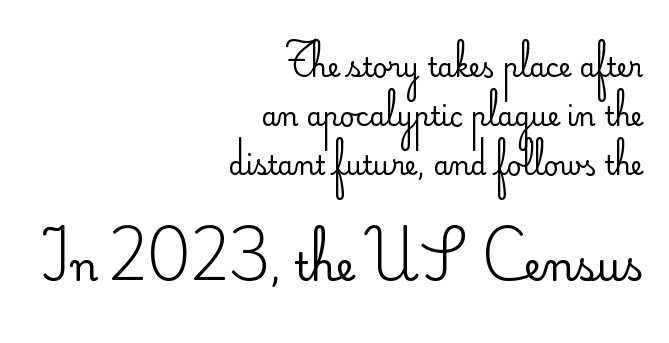
Q: Is the text bold? A: No.
Q: Is the text italic (slanted)? A: No, it is upright.
Q: Is the typeface a serif or a sans-serif typeface? A: Sans-serif.
Q: Is the text underlined? A: No.
Q: How is the paragraph aligned? A: Right-aligned.
Q: Is the spacing between letters normal or unusually wide? A: Normal.
Q: Which block of text is set in a larger size, the first (top) or the second (bottom)? A: The second (bottom) one.
Q: Width (condensed, normal, or wide)? A: Normal.
Q: Stroke contrast? A: Low.
Q: x-height? A: Small.
Q: Monospaced? A: No.
